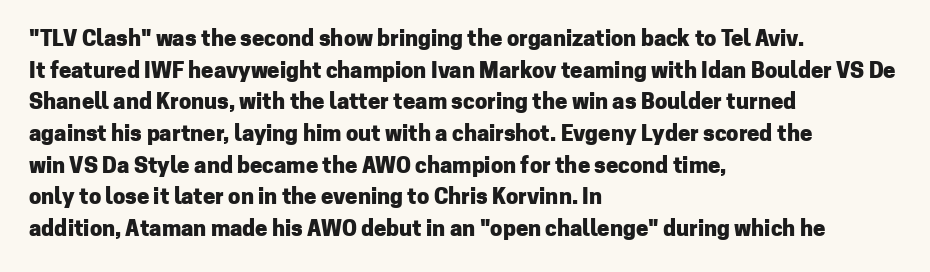
Q: Is the text bold? A: Yes.
Q: Is the text italic (slanted)? A: No, it is upright.
Q: Is the text underlined? A: No.
Q: How is the paragraph aligned? A: Left-aligned.
Q: Is the spacing between letters normal or unusually wide? A: Normal.
Q: Is the spacing between lines tight, normal or loose? A: Normal.
